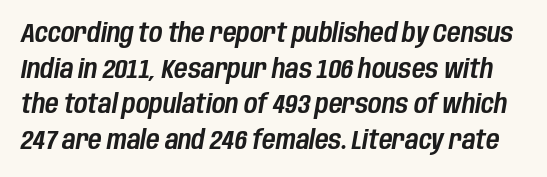
{"italic": "yes", "lean": "right", "slant_degrees": 10, "underline": "no", "line_spacing": "normal", "line_spacing_ratio": 1.37, "letter_spacing": "normal", "letter_spacing_em": 0.0, "glyph_px": 26}
